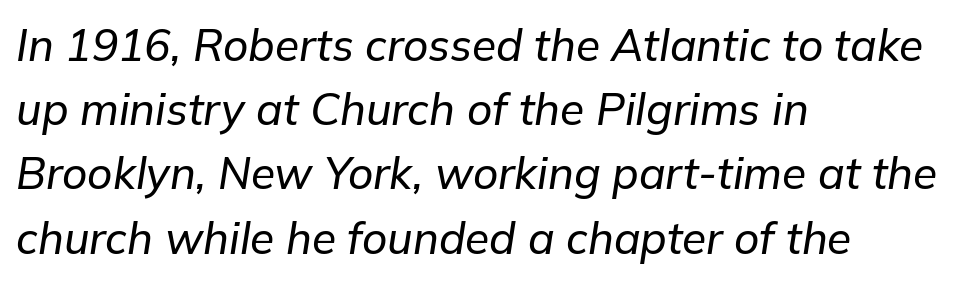
Q: Is the text italic (slanted)? A: Yes, it leans right by about 9 degrees.
Q: Is the text underlined? A: No.
Q: How is the paragraph aligned? A: Left-aligned.
Q: Is the spacing between letters normal or unusually wide? A: Normal.
Q: Is the spacing between lines tight, normal or loose? A: Normal.
Q: Width (condensed, normal, or wide)? A: Normal.
Q: Stroke contrast? A: Low.
Q: x-height? A: Medium.
Q: Monospaced? A: No.
